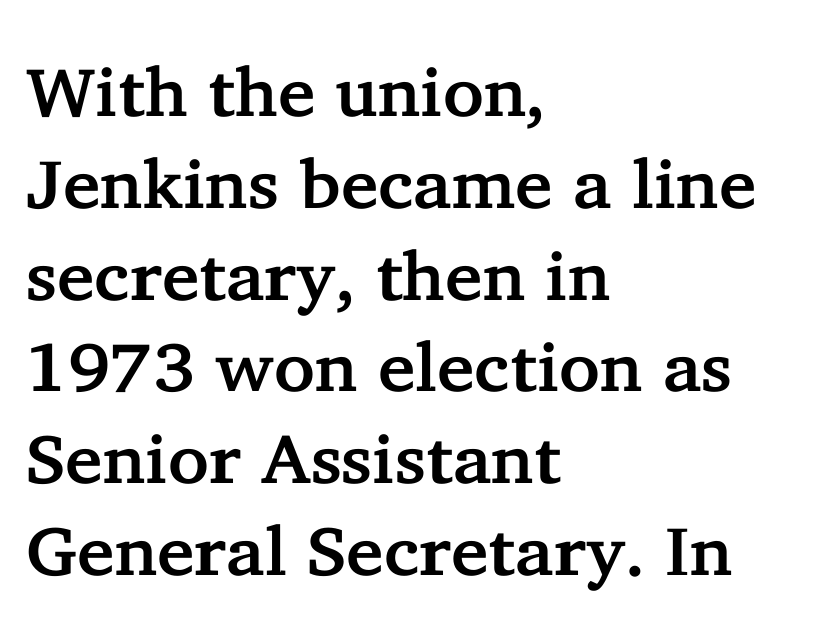
The image shows 69 px serif type, upright; set left-aligned, normal line spacing (1.33x), normal letter spacing, not underlined; low stroke contrast and a medium x-height.
